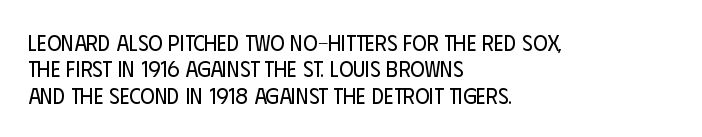
The image shows 22 px text type, upright; set left-aligned, line spacing 1.2x, normal letter spacing, not underlined.
